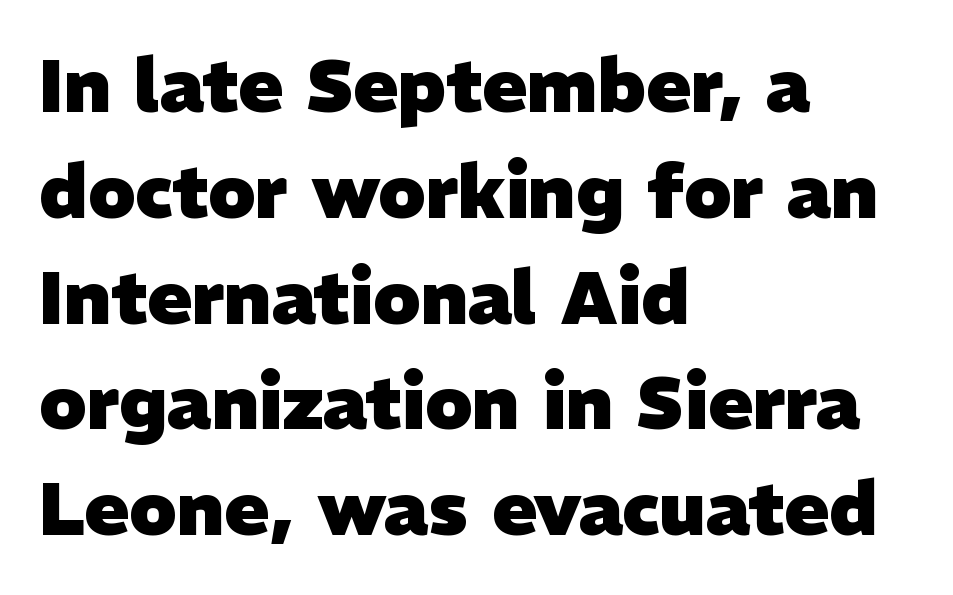
{"serif": "no", "bold": "yes", "weight": "heavy", "width": "normal", "stroke_contrast": "low", "x_height": "medium", "monospaced": "no", "underline": "no", "align": "left", "line_spacing": "normal", "line_spacing_ratio": 1.43, "letter_spacing": "normal", "letter_spacing_em": 0.0, "glyph_px": 74}
